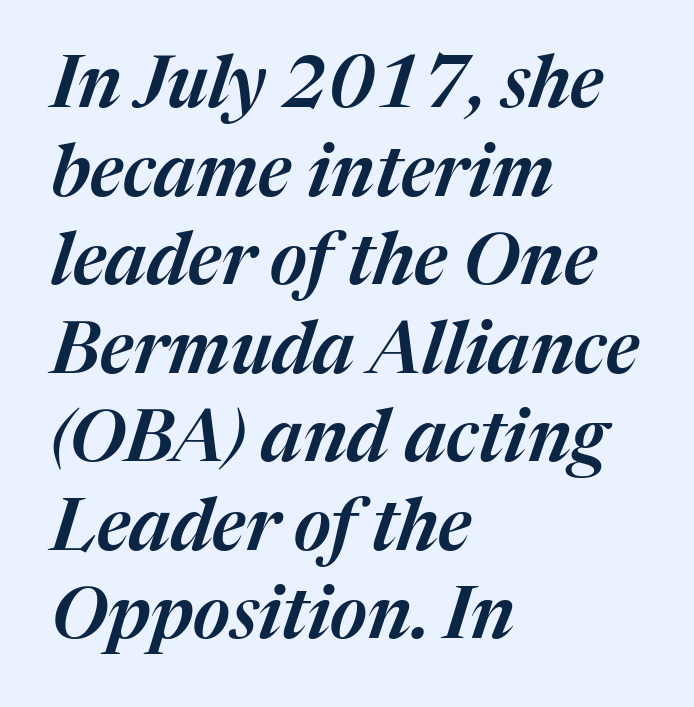
Each word holds together tightly as a unit, with standard inter-letter gaps. Underline: absent. Observe the lean: these are italic letterforms. Does the copy run flush right? No — it runs flush left. Here the designer chose a conventional face with non-uniform glyph widths.
